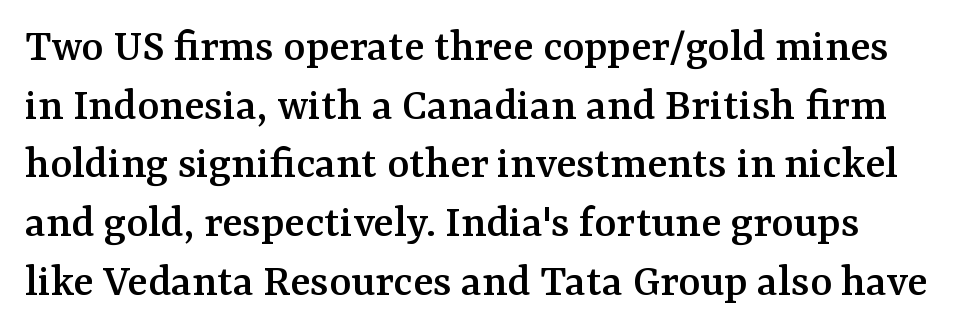
Q: Is the text italic (slanted)? A: No, it is upright.
Q: Is the typeface a serif or a sans-serif typeface? A: Serif.
Q: Is the text underlined? A: No.
Q: Is the spacing between letters normal or unusually wide? A: Normal.
Q: Is the spacing between lines tight, normal or loose? A: Normal.
Q: Width (condensed, normal, or wide)? A: Normal.
Q: Stroke contrast? A: Medium.
Q: x-height? A: Medium.
Q: Monospaced? A: No.
